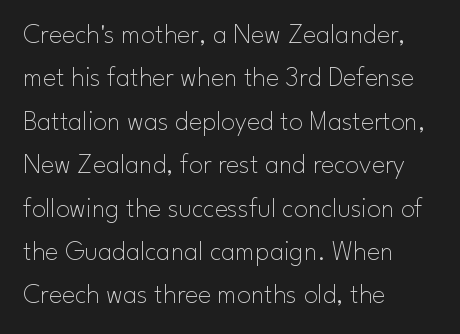
{"serif": "no", "italic": "no", "bold": "no", "weight": "thin", "width": "normal", "stroke_contrast": "low", "x_height": "small", "monospaced": "no", "underline": "no", "align": "left", "line_spacing": "normal", "line_spacing_ratio": 1.55, "letter_spacing": "normal", "letter_spacing_em": 0.0, "glyph_px": 28}
